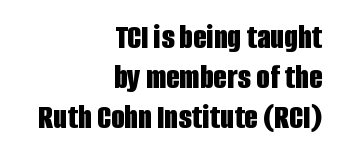
{"serif": "no", "italic": "no", "bold": "yes", "weight": "bold", "width": "condensed", "stroke_contrast": "low", "x_height": "large", "monospaced": "no", "underline": "no", "align": "right", "line_spacing": "tight", "line_spacing_ratio": 1.15, "letter_spacing": "normal", "letter_spacing_em": 0.0, "glyph_px": 35}
